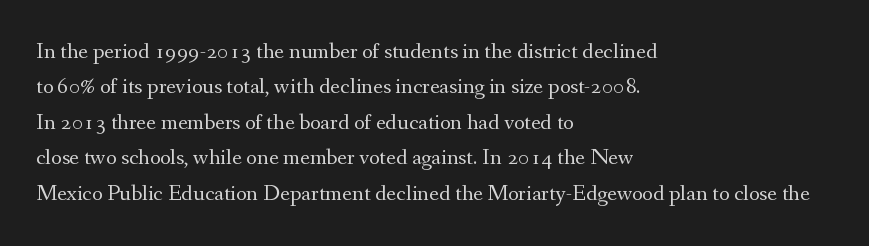
{"italic": "no", "bold": "no", "underline": "no", "align": "left", "line_spacing": "normal", "line_spacing_ratio": 1.54, "letter_spacing": "normal", "letter_spacing_em": 0.0, "glyph_px": 23}
